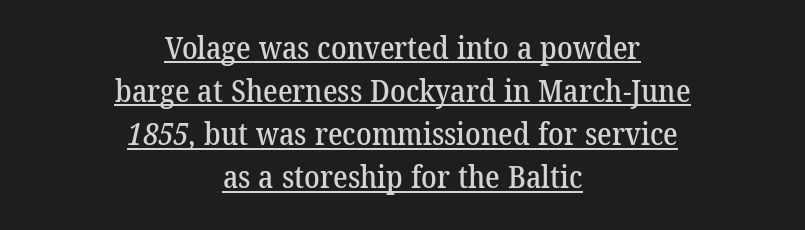
The image shows 31 px serif type; set centered, normal line spacing (1.39x), normal letter spacing, underlined; low stroke contrast and a medium x-height.
